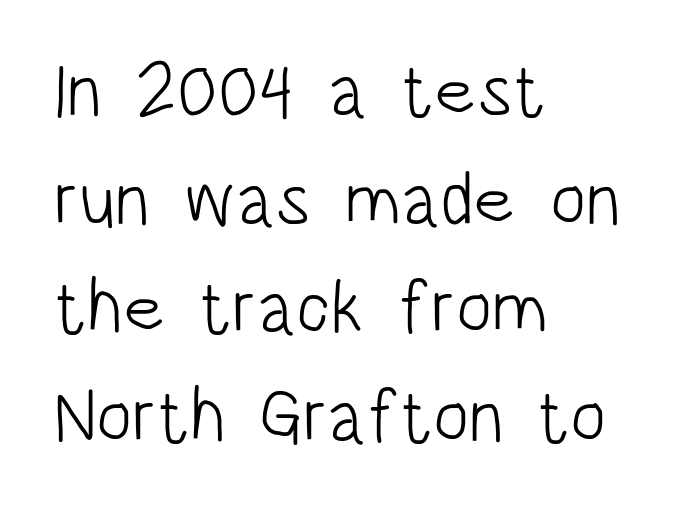
Does the copy run flush right? No — it runs flush left. The gaps between neighbouring characters are ordinary and unremarkable. The specimen omits any rule beneath the text block's lines. The typography opts for an upright posture over an oblique one. I'd call this a sans setting — the letters go barefoot.
